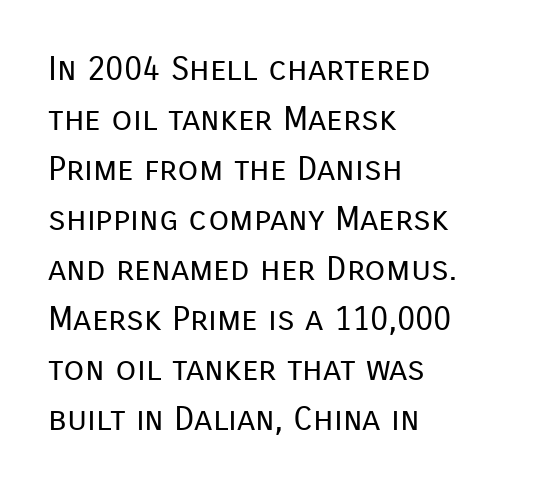
The image shows 34 px regular-weight sans-serif type, upright; set left-aligned, normal line spacing (1.47x), normal letter spacing, not underlined; low stroke contrast and a medium x-height.
